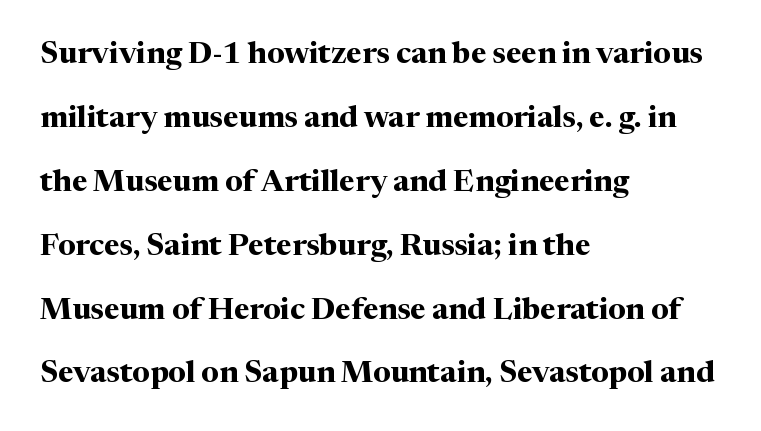
This sample uses an upright cut, with every glyph sitting square on the baseline. Regarding leading, the lines here are spaced well apart. I'd describe the lettering as bold — thick and assertive. Glance below the letters and you will spot only blank space.
